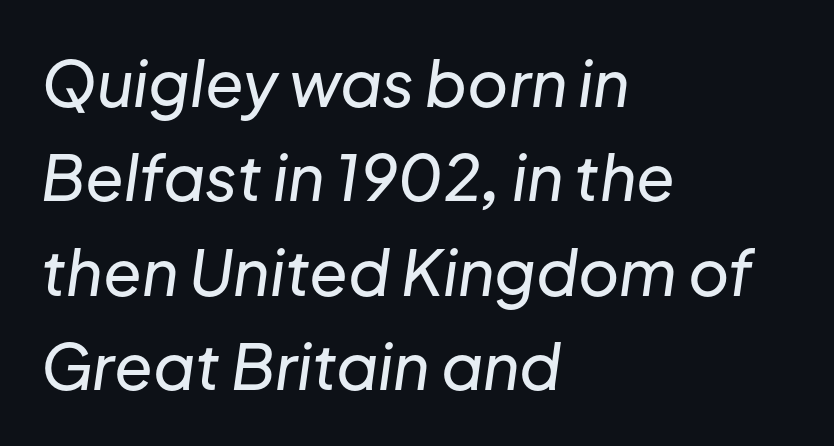
{"italic": "yes", "lean": "right", "slant_degrees": 8, "width": "normal", "stroke_contrast": "low", "x_height": "medium", "monospaced": "no", "underline": "no", "align": "left", "line_spacing": "normal", "line_spacing_ratio": 1.5, "letter_spacing": "normal", "letter_spacing_em": 0.0, "glyph_px": 63}
